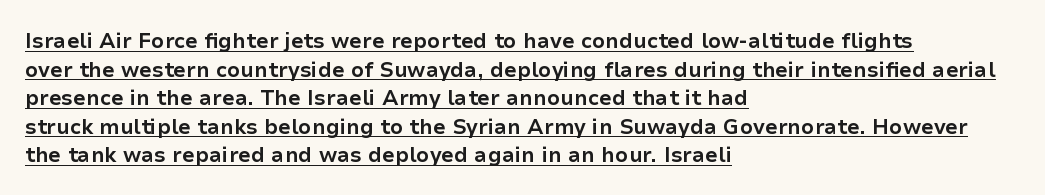
Vertical strokes here are truly vertical. The line-height multiplier appears to be the usual default. Teacher's note: observe the even left margin — that is flush-left alignment. Observe the ordinary spacing: letters are neighbours, not strangers. I'd describe the lettering as bold — thick and assertive.
